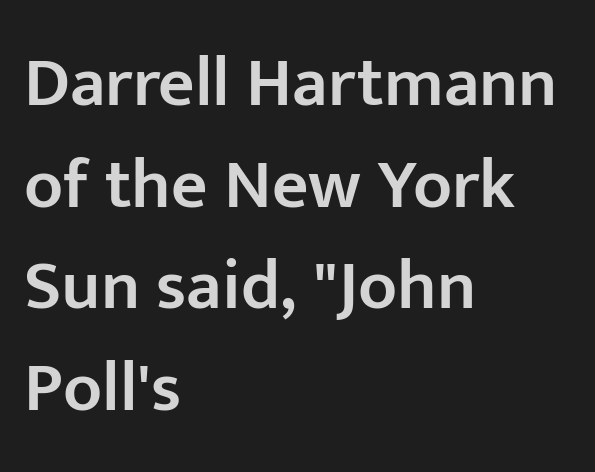
Reading down the column, the eye jumps a familiar distance to each next line. Upright lettering throughout. The rendering shows plain stroke endings on the letterforms — a sans-serif design. Each word holds together tightly as a unit, with standard inter-letter gaps.
